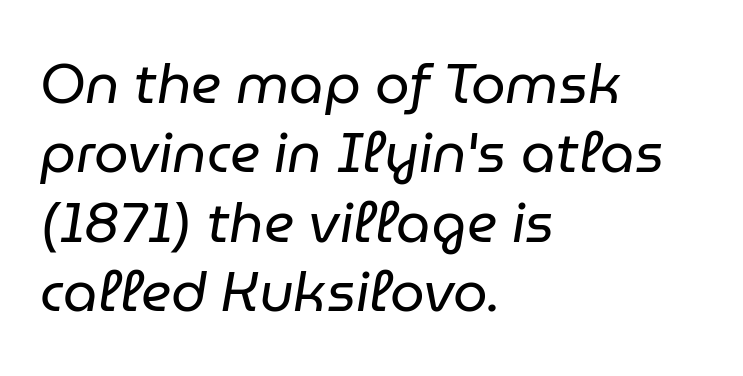
Characters are canted at an angle relative to the baseline's perpendicular. Think standard paragraph weight, or any step lighter than that. The rendering uses a moderate line-height, typical for paragraphs. The rendering uses natural spacing where letterforms have individual widths. The passage shown is not underscored anywhere. A student would call this left alignment; a typographer would say flush left, rag right.
